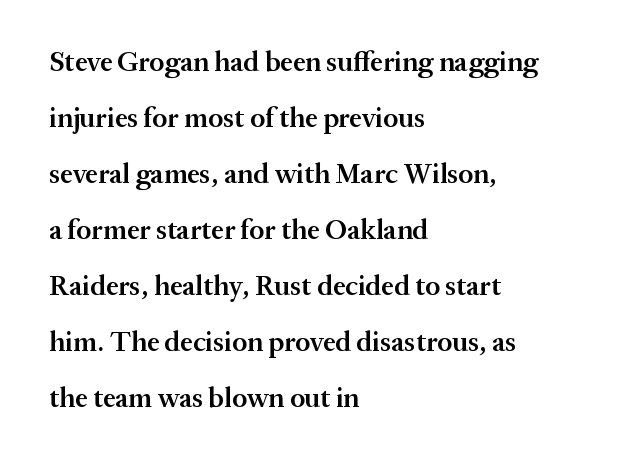
{"serif": "yes", "italic": "no", "bold": "semi", "weight": "semibold", "width": "normal", "stroke_contrast": "medium", "x_height": "medium", "monospaced": "no", "underline": "no", "align": "left", "line_spacing": "loose", "line_spacing_ratio": 2.0, "letter_spacing": "normal", "letter_spacing_em": 0.0, "glyph_px": 28}
